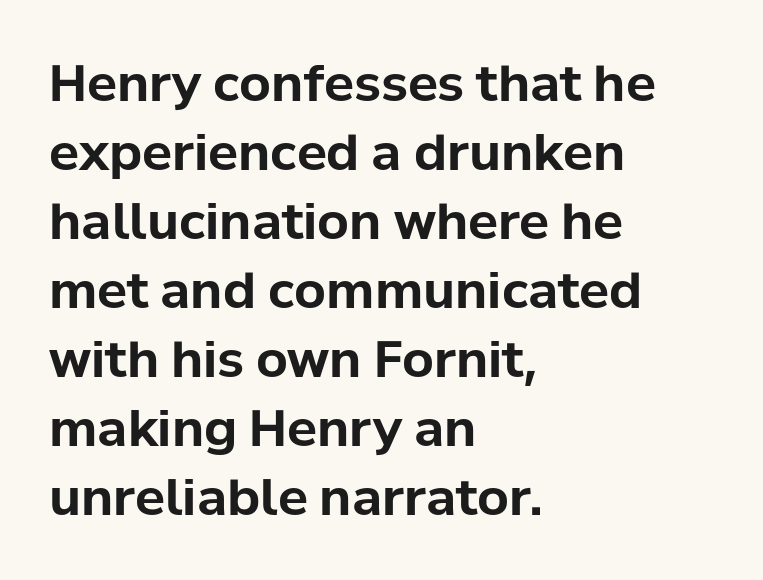
{"serif": "no", "italic": "no", "bold": "yes", "weight": "bold", "width": "normal", "stroke_contrast": "low", "x_height": "medium", "monospaced": "no", "underline": "no", "align": "left", "line_spacing": "normal", "line_spacing_ratio": 1.38, "letter_spacing": "normal", "letter_spacing_em": 0.0, "glyph_px": 50}
